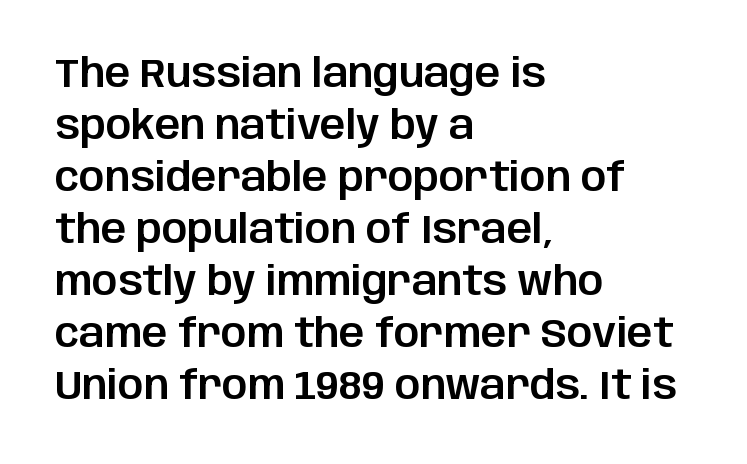
The image shows 40 px sans-serif type, upright; set left-aligned, normal line spacing (1.3x), normal letter spacing, not underlined; low stroke contrast and a large x-height.
